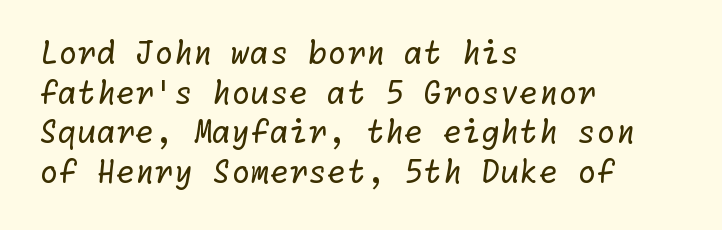
The image shows 31 px regular-weight sans-serif type; set left-aligned, normal line spacing (1.28x), normal letter spacing, not underlined; low stroke contrast and a medium x-height.
